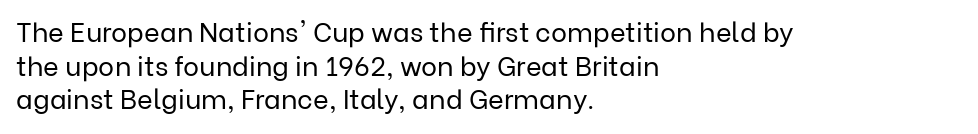
Whoever set this chose a conventional vertical rhythm. Each stroke keeps to a modest, everyday thickness or less. Is there any slant? The stems are plumb. Any mark beneath the type? The region is blank. Horizontal alignment here is leftward, the default for most running prose.
